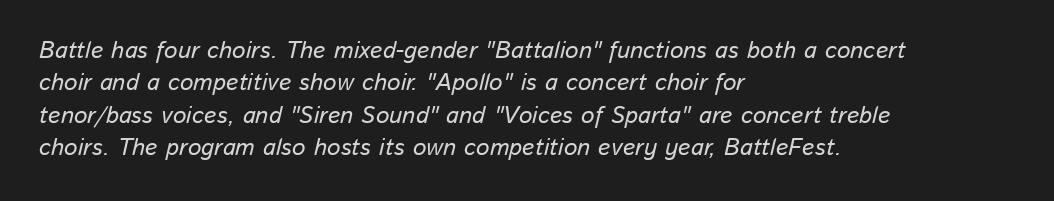
The image shows 24 px text type, italic (leaning right); set left-aligned, normal line spacing (1.35x), normal letter spacing, not underlined.
